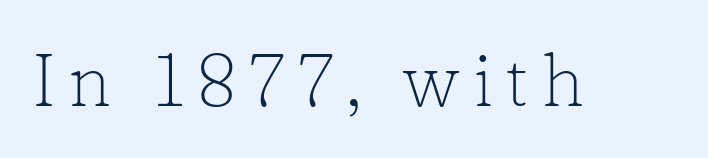
Weight class: somewhere from thin through regular. Proportional: the letters do not fall into vertical columns. Just letters on the line, the space beneath them empty. Unlike italic type, these characters show no tilt at all. Note: serifs present on the glyphs.
